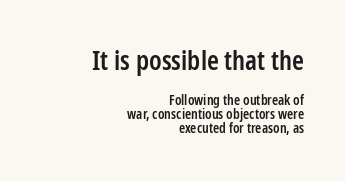
The image shows 27 px text type, upright; set right-aligned, tight line spacing (1.0x), normal letter spacing, not underlined; the first (top) block is 1.93x larger.
